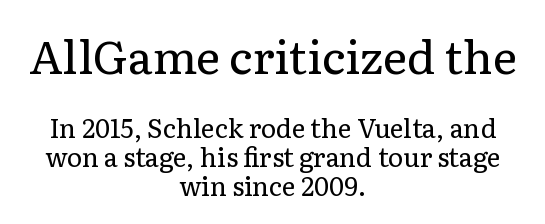
Q: Is the text bold? A: No.
Q: Is the text italic (slanted)? A: No, it is upright.
Q: Is the typeface a serif or a sans-serif typeface? A: Serif.
Q: Is the text underlined? A: No.
Q: How is the paragraph aligned? A: Centered.
Q: Is the spacing between letters normal or unusually wide? A: Normal.
Q: Is the spacing between lines tight, normal or loose? A: Tight.
Q: Which block of text is set in a larger size, the first (top) or the second (bottom)? A: The first (top) one.
Q: Width (condensed, normal, or wide)? A: Normal.
Q: Stroke contrast? A: Low.
Q: x-height? A: Medium.
Q: Monospaced? A: No.
